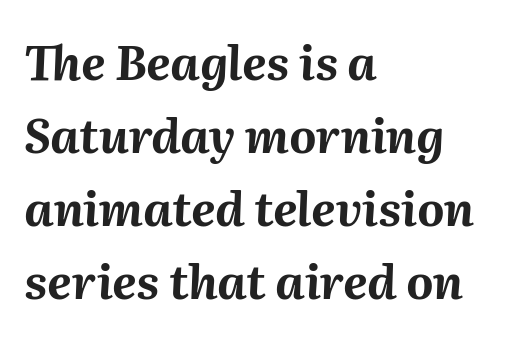
{"italic": "yes", "lean": "right", "slant_degrees": 2, "bold": "yes", "weight": "bold", "width": "normal", "stroke_contrast": "medium", "x_height": "medium", "monospaced": "no", "underline": "no", "align": "left", "line_spacing": "normal", "line_spacing_ratio": 1.55, "letter_spacing": "normal", "letter_spacing_em": 0.0, "glyph_px": 47}
